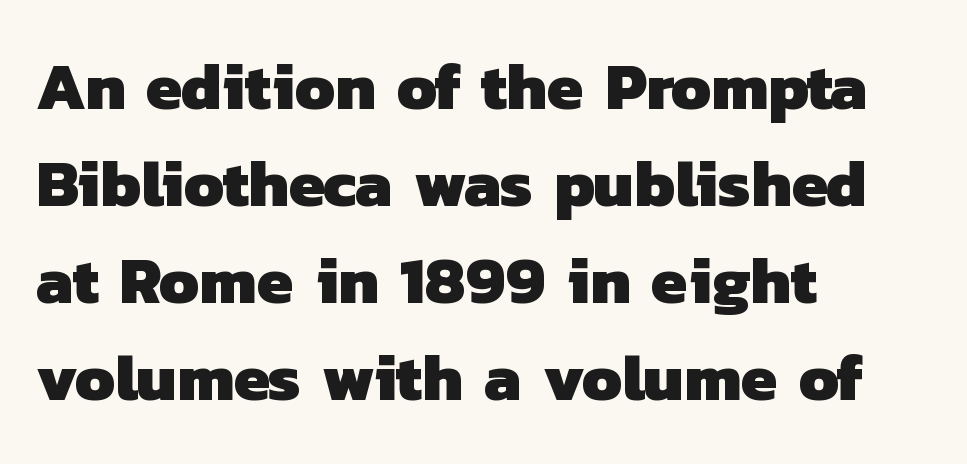
The image shows 66 px heavy sans-serif type; set left-aligned, normal line spacing (1.47x), normal letter spacing, not underlined; low stroke contrast and a medium x-height.
